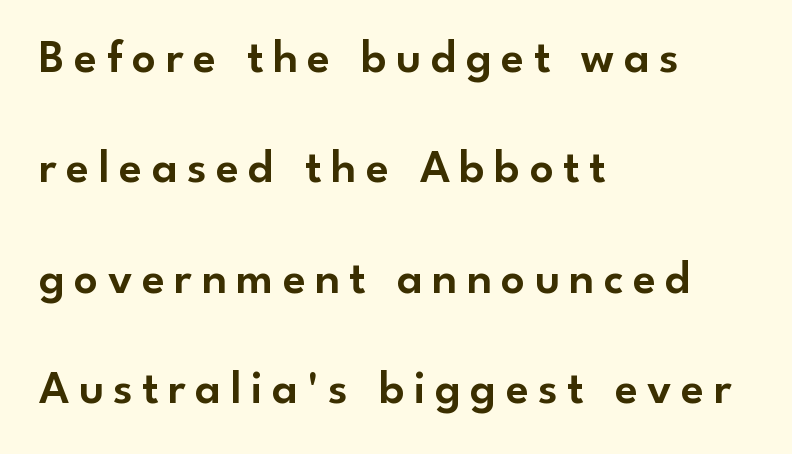
{"serif": "no", "italic": "no", "width": "normal", "stroke_contrast": "low", "x_height": "small", "monospaced": "no", "underline": "no", "align": "left", "line_spacing": "loose", "line_spacing_ratio": 2.35, "letter_spacing": "wide", "letter_spacing_em": 0.2, "glyph_px": 47}
